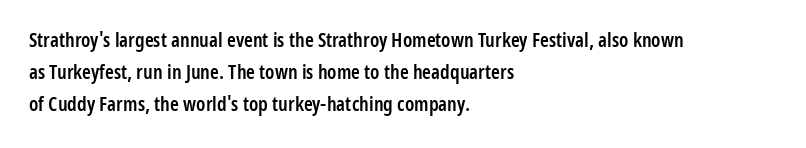
The image shows 20 px text type, upright; set left-aligned, normal line spacing (1.59x), normal letter spacing, not underlined.
